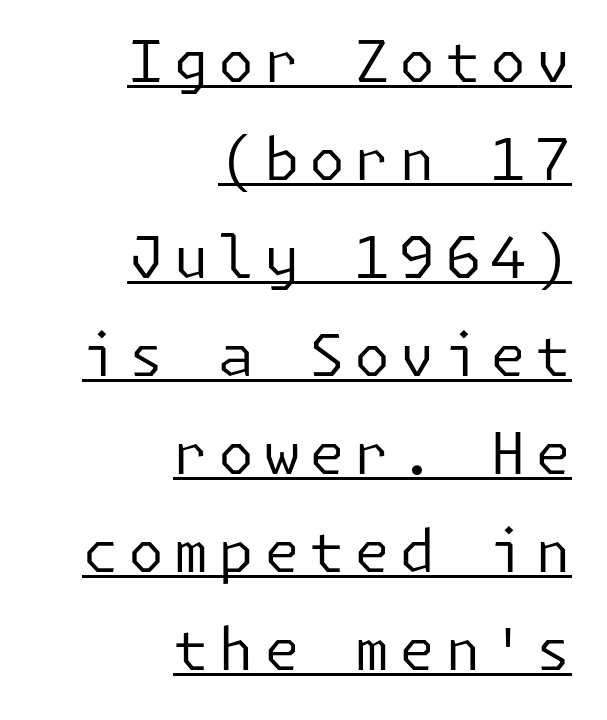
Is this a heavy cut? Hardly; it is regular or lighter. This sample uses an upright cut, with every glyph sitting square on the baseline. The designer went with a sans here, leaving each stem footless. Somebody hit Ctrl+U on this one — the words are underlined. This block has exactly the height ordinary leading produces. The paragraph has a hard right edge and a soft left edge.
